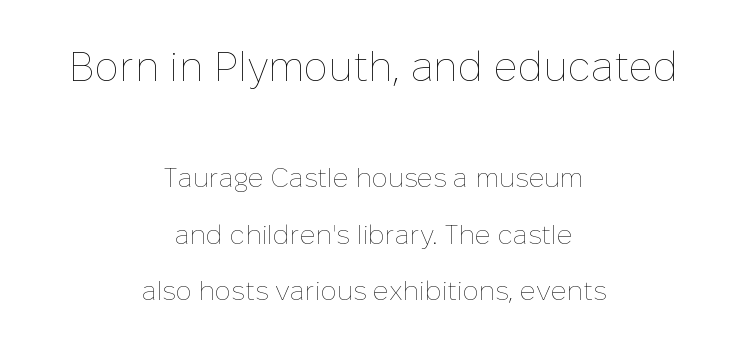
{"italic": "no", "bold": "no", "weight": "thin", "width": "normal", "stroke_contrast": "low", "x_height": "medium", "monospaced": "no", "underline": "no", "align": "center", "line_spacing": "loose", "line_spacing_ratio": 2.09, "letter_spacing": "normal", "letter_spacing_em": 0.0, "larger_block": "first", "size_ratio": 1.52, "glyph_px": 41}
